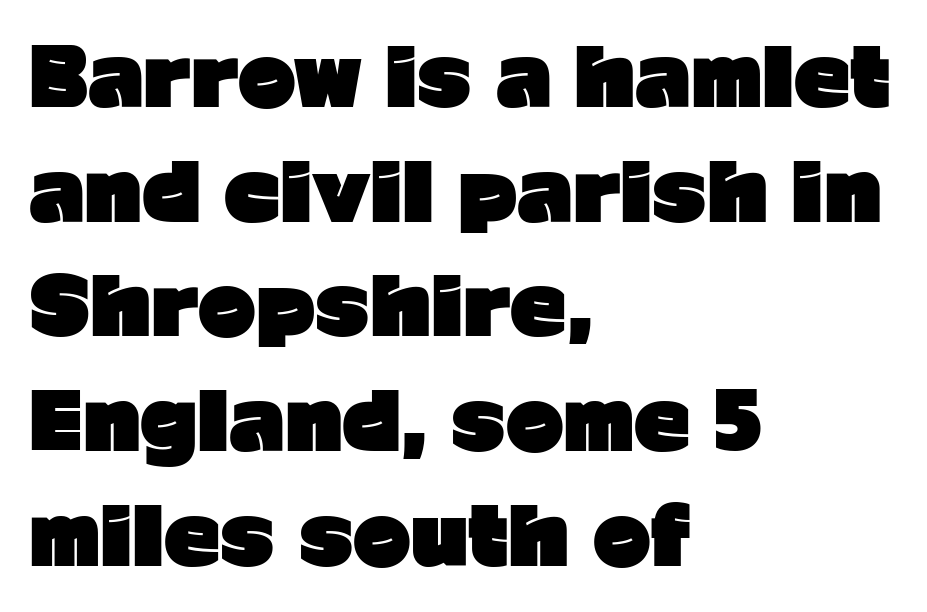
The image shows 78 px heavy sans-serif type, upright; set left-aligned, normal line spacing (1.47x), normal letter spacing, not underlined; low stroke contrast and a medium x-height.
